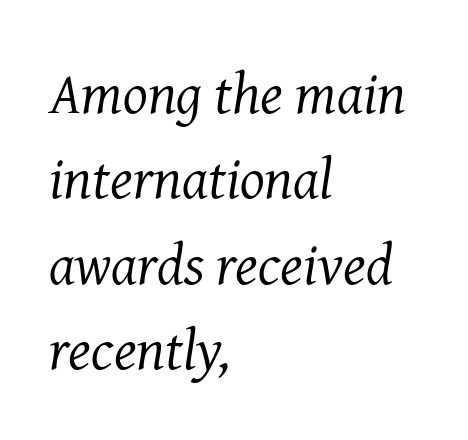
{"serif": "yes", "italic": "yes", "lean": "right", "slant_degrees": 8, "bold": "no", "weight": "regular", "width": "normal", "stroke_contrast": "medium", "x_height": "medium", "monospaced": "no", "underline": "no", "align": "left", "line_spacing": "normal", "line_spacing_ratio": 1.47, "letter_spacing": "normal", "letter_spacing_em": 0.0, "glyph_px": 58}
